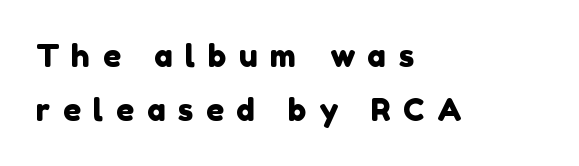
{"serif": "no", "width": "normal", "x_height": "medium", "monospaced": "no", "underline": "no", "align": "left", "line_spacing_ratio": 1.75, "letter_spacing": "wide", "letter_spacing_em": 0.41, "glyph_px": 31}
